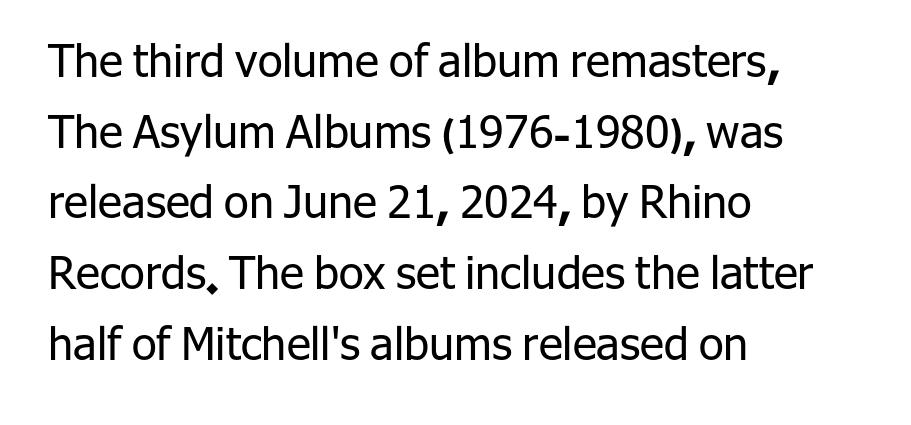
Normally led — the rows are evenly, conventionally spaced. No chunkiness to these letters — they're not bold. Quick note: not italic, upright. Plain, unruled lines of type.
